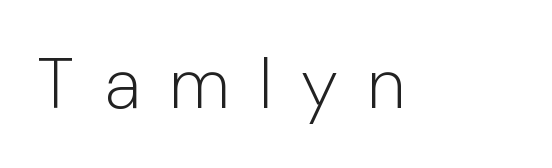
The strip under each line holds only bare page. Weight class: somewhere from thin through regular. These lines are rendered in a variable-pitch font. Tracking here is generous; glyphs stand well apart from one another. Posture: upright roman.
